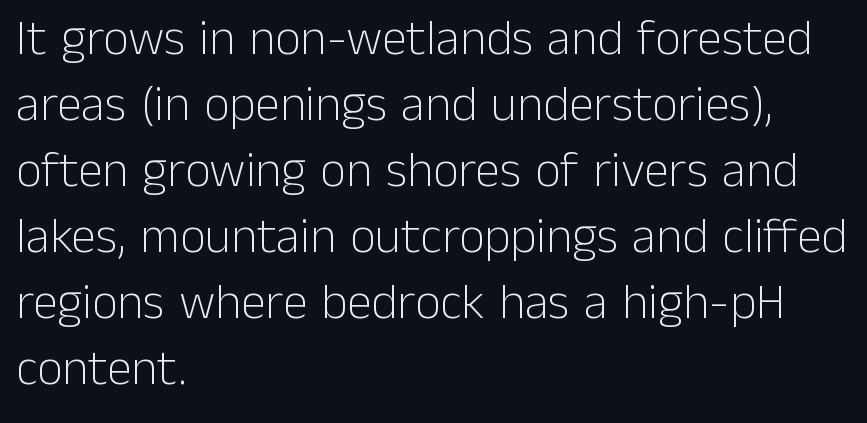
{"serif": "no", "italic": "no", "bold": "no", "weight": "light", "width": "normal", "stroke_contrast": "low", "x_height": "medium", "monospaced": "no", "underline": "no", "align": "left", "line_spacing": "normal", "line_spacing_ratio": 1.32, "letter_spacing": "normal", "letter_spacing_em": 0.0, "glyph_px": 50}
